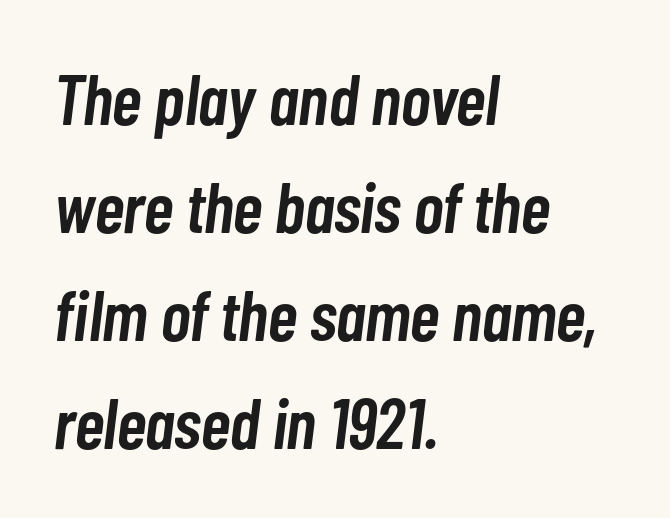
Q: Is the text bold? A: Semi-bold.
Q: Is the text italic (slanted)? A: Yes, it leans right by about 7 degrees.
Q: Is the text underlined? A: No.
Q: How is the paragraph aligned? A: Left-aligned.
Q: Is the spacing between letters normal or unusually wide? A: Normal.
Q: Is the spacing between lines tight, normal or loose? A: Normal.
Q: Width (condensed, normal, or wide)? A: Condensed.
Q: Stroke contrast? A: Low.
Q: x-height? A: Medium.
Q: Monospaced? A: No.
